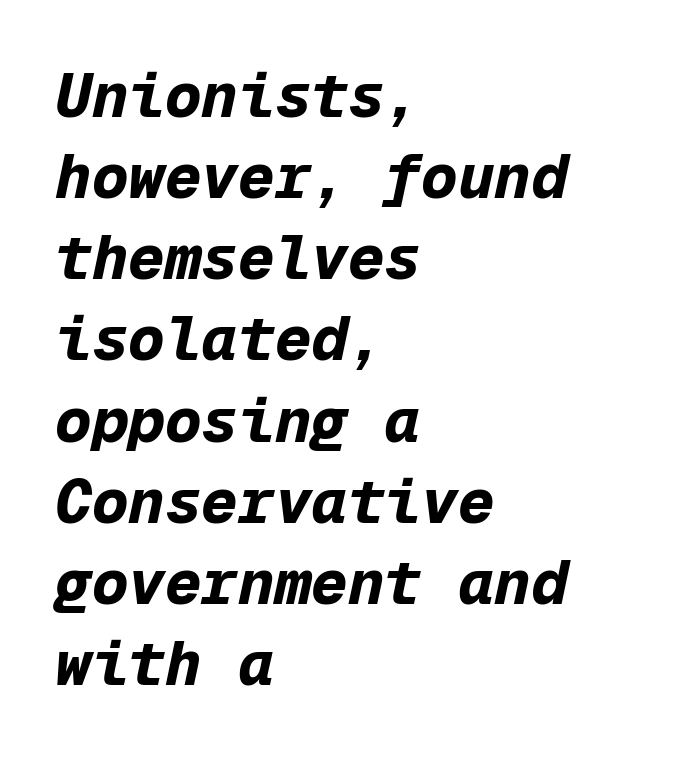
{"italic": "yes", "lean": "right", "slant_degrees": 12, "bold": "yes", "weight": "bold", "width": "normal", "stroke_contrast": "low", "x_height": "medium", "monospaced": "yes", "underline": "no", "align": "left", "line_spacing": "normal", "line_spacing_ratio": 1.33, "letter_spacing": "normal", "letter_spacing_em": 0.0, "glyph_px": 61}
